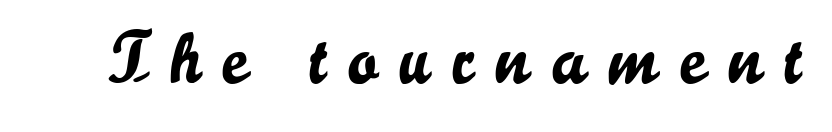
The baseline area is clear. There is plenty of visible air inserted between adjacent glyphs. Spacing verdict: proportional, widths tailored to each character.
